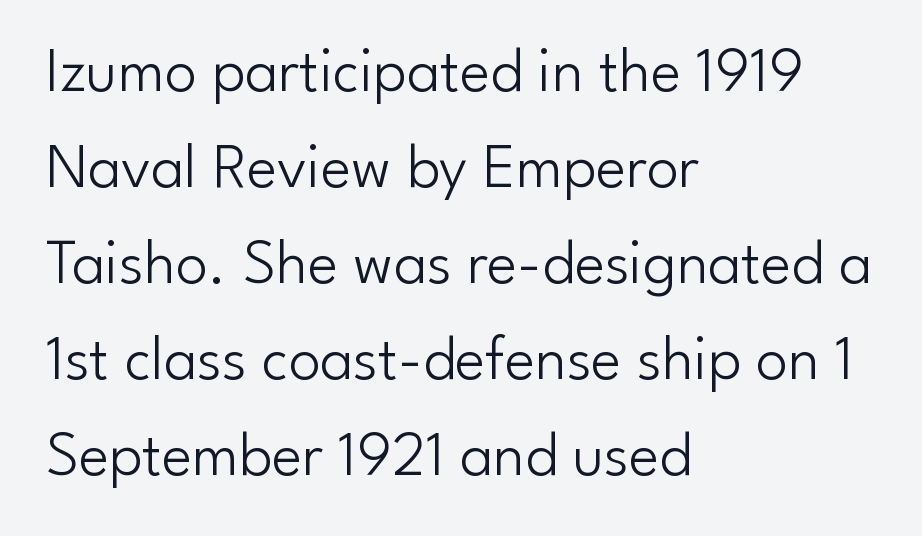
The image shows 64 px light sans-serif type, upright; set left-aligned, normal line spacing (1.5x), normal letter spacing, not underlined; low stroke contrast and a small x-height.
